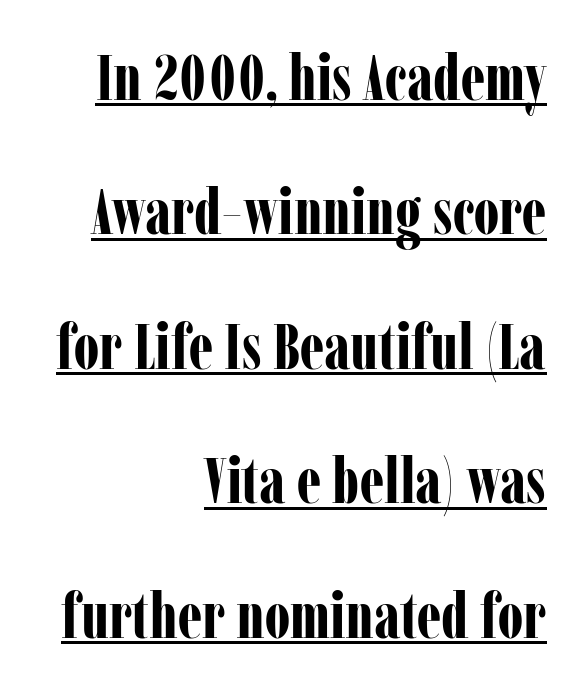
Q: Is the text bold? A: Yes.
Q: Is the text italic (slanted)? A: No, it is upright.
Q: Is the typeface a serif or a sans-serif typeface? A: Serif.
Q: Is the text underlined? A: Yes.
Q: How is the paragraph aligned? A: Right-aligned.
Q: Is the spacing between letters normal or unusually wide? A: Normal.
Q: Is the spacing between lines tight, normal or loose? A: Loose.
Q: Width (condensed, normal, or wide)? A: Condensed.
Q: Stroke contrast? A: Low.
Q: x-height? A: Medium.
Q: Monospaced? A: No.
